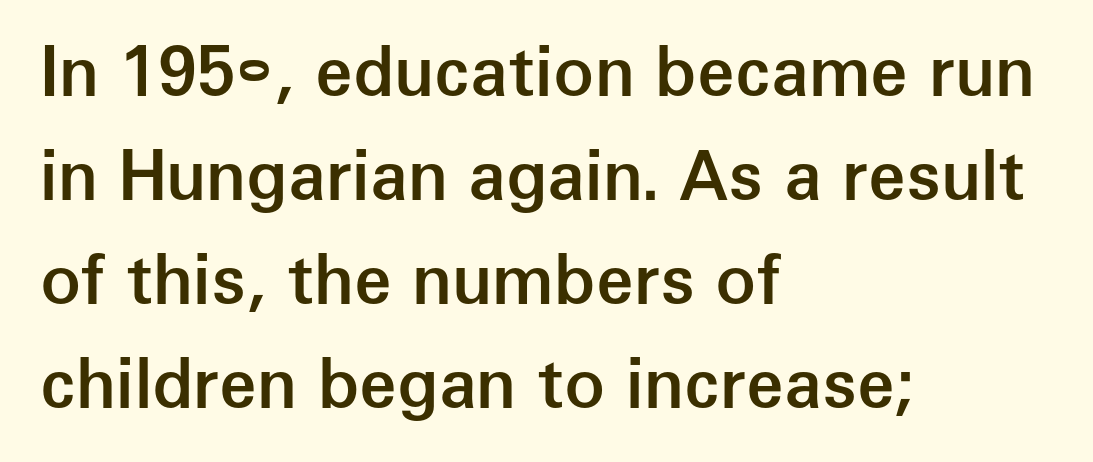
{"serif": "no", "italic": "no", "bold": "semi", "weight": "semibold", "width": "normal", "stroke_contrast": "low", "x_height": "medium", "monospaced": "no", "underline": "no", "align": "left", "line_spacing": "normal", "line_spacing_ratio": 1.53, "letter_spacing": "normal", "letter_spacing_em": 0.0, "glyph_px": 68}
